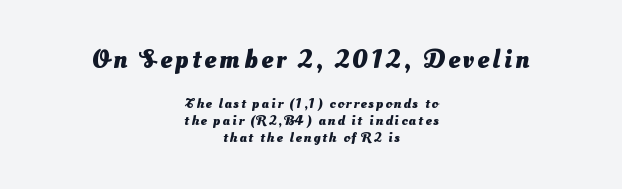
Rule under the text: the space is simply empty. The lines are quadded center. Heft: maximum for text — a bold. Note: larger setting up top, smaller setting below.
